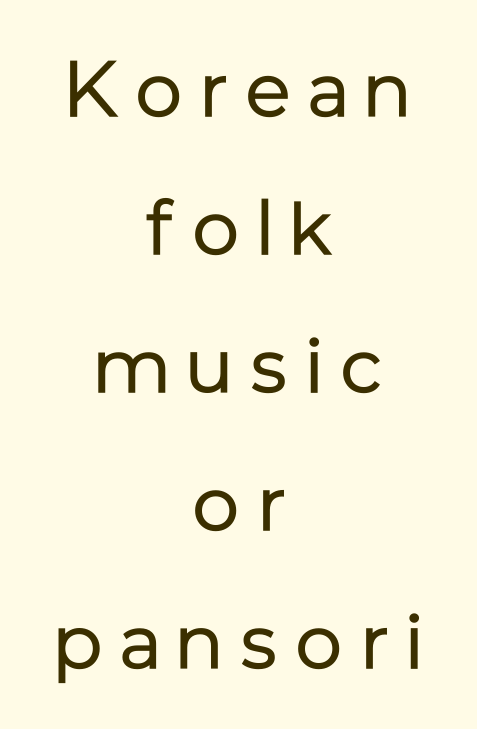
The image shows 78 px regular-weight sans-serif type, upright; set centered, line spacing 1.77x, unusually wide letter spacing (+0.22 em), not underlined; low stroke contrast and a medium x-height.
